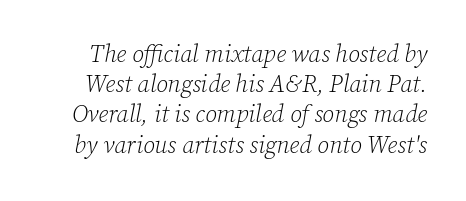
Q: Is the text bold? A: No.
Q: Is the text italic (slanted)? A: Yes, it leans right by about 12 degrees.
Q: Is the text underlined? A: No.
Q: Is the spacing between letters normal or unusually wide? A: Normal.
Q: Is the spacing between lines tight, normal or loose? A: Normal.
